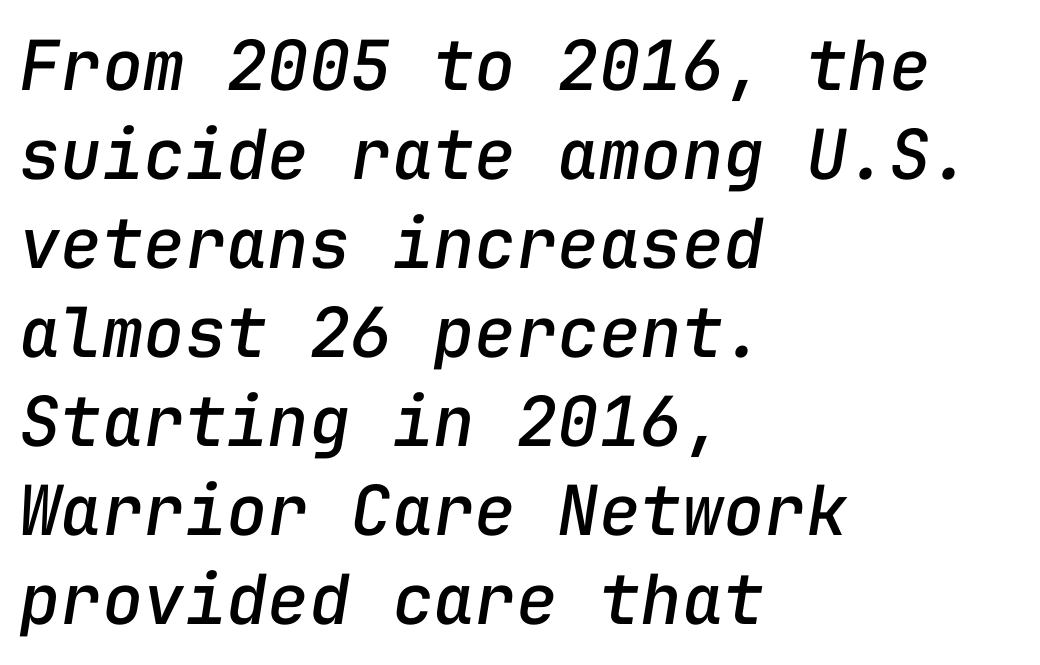
The image shows 69 px text type, italic (leaning right), monospaced; set left-aligned, normal line spacing (1.29x), normal letter spacing, not underlined; low stroke contrast and a medium x-height.
